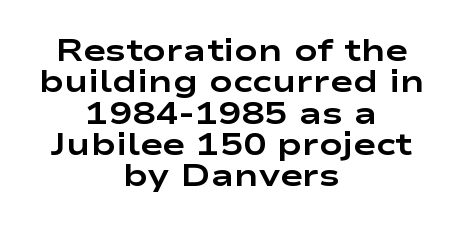
{"serif": "no", "italic": "no", "bold": "yes", "weight": "bold", "width": "wide", "stroke_contrast": "low", "x_height": "medium", "monospaced": "no", "underline": "no", "align": "center", "line_spacing": "tight", "line_spacing_ratio": 1.01, "letter_spacing": "normal", "letter_spacing_em": 0.0, "glyph_px": 31}
